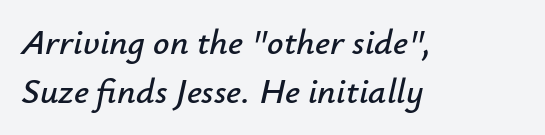
Descender tails drop into unmarked territory. In CSS terms this would be text-align: left. You could call the tracking neutral — neither tight nor loose. The passage shown is typed in a proportional face where columns would drift. Compared with ordinary roman type, these characters are visibly tilted.
